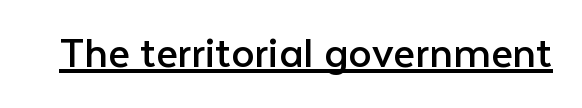
{"serif": "no", "italic": "no", "bold": "no", "weight": "regular", "width": "normal", "stroke_contrast": "low", "x_height": "medium", "monospaced": "no", "underline": "yes", "letter_spacing": "normal", "letter_spacing_em": 0.0, "glyph_px": 47}
